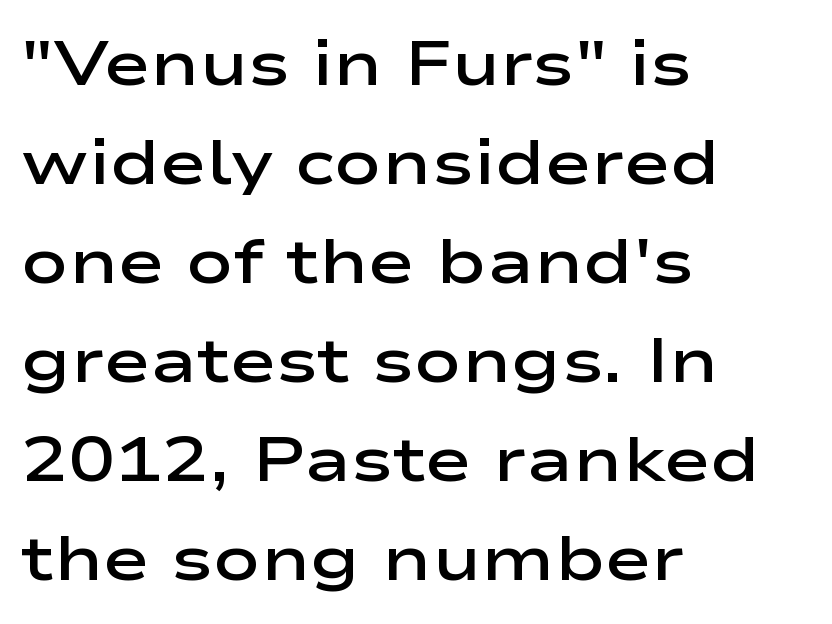
{"serif": "no", "italic": "no", "bold": "semi", "weight": "semibold", "width": "wide", "stroke_contrast": "low", "x_height": "medium", "monospaced": "no", "underline": "no", "align": "left", "line_spacing": "normal", "line_spacing_ratio": 1.57, "letter_spacing": "normal", "letter_spacing_em": 0.0, "glyph_px": 63}
